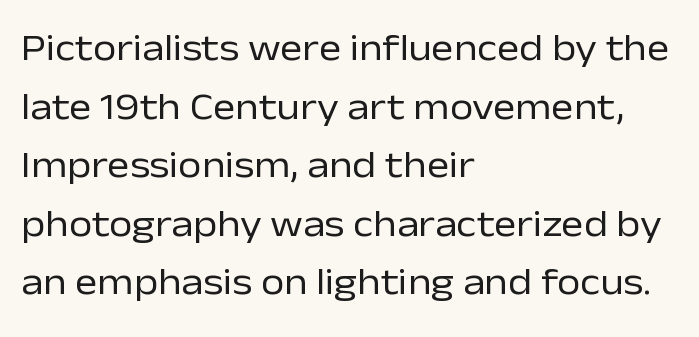
Q: Is the text bold? A: No.
Q: Is the text italic (slanted)? A: No, it is upright.
Q: Is the typeface a serif or a sans-serif typeface? A: Sans-serif.
Q: Is the text underlined? A: No.
Q: How is the paragraph aligned? A: Left-aligned.
Q: Is the spacing between letters normal or unusually wide? A: Normal.
Q: Is the spacing between lines tight, normal or loose? A: Normal.
Q: Width (condensed, normal, or wide)? A: Normal.
Q: Stroke contrast? A: Low.
Q: x-height? A: Medium.
Q: Monospaced? A: No.
